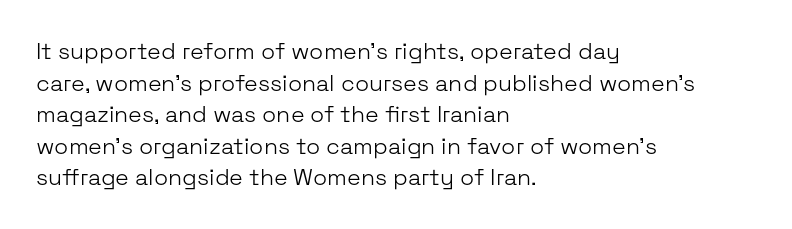
The strokes are not fattened; the text isn't bold. Beneath every word, the page is bare. Every row of glyphs begins at an identical x-position on the left. In terms of posture, this sample is upright.
